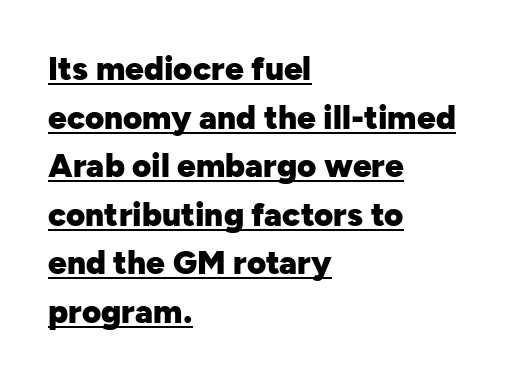
Think of a printed novel: that variable character pitch is what you see here. The lines in this sample share a left origin and differ only in where they stop. You can tell it's not italic because the verticals are truly vertical. Thick stems and heavy bowls — unmistakably bold. Leading matches the norm, producing a regular column.
